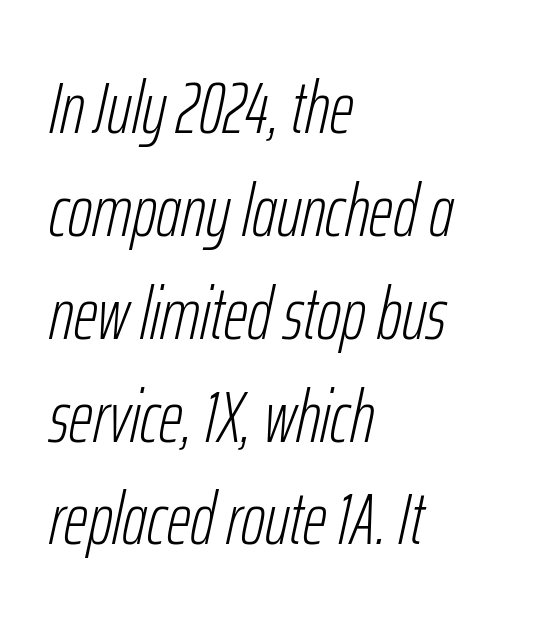
The type is set solid horizontally, with unmodified tracking. These glyphs show unthickened strokes, regular width or finer. A typesetter would mark this as italic. A classic flush-left, rag-right setting is used for this passage.
